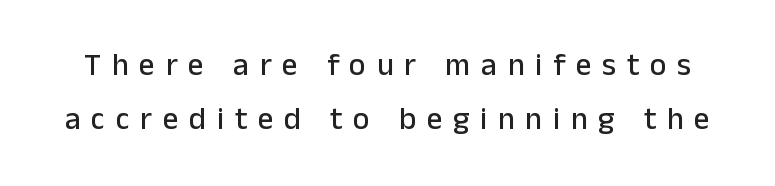
{"serif": "no", "italic": "no", "width": "normal", "stroke_contrast": "low", "x_height": "medium", "monospaced": "no", "underline": "no", "line_spacing_ratio": 1.75, "letter_spacing": "wide", "letter_spacing_em": 0.35, "glyph_px": 31}
